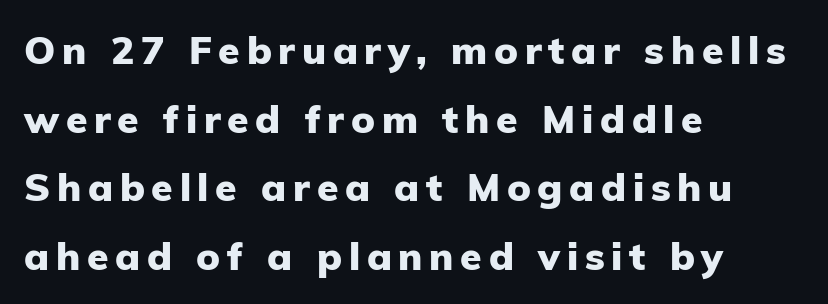
The image shows 39 px heavy sans-serif type, upright; set left-aligned, line spacing 1.76x, not underlined; low stroke contrast and a medium x-height.
